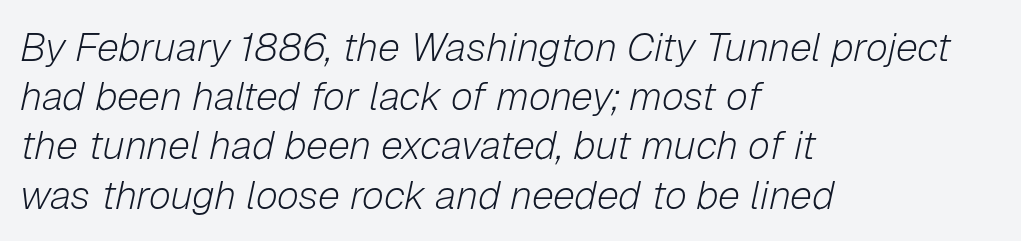
Characters are canted at an angle relative to the baseline's perpendicular. Proportional: the letters do not fall into vertical columns. Every row of glyphs begins at an identical x-position on the left. Students, note that the glyphs here touch the page at normal intervals. Unbolded letterforms with no extra heft.
